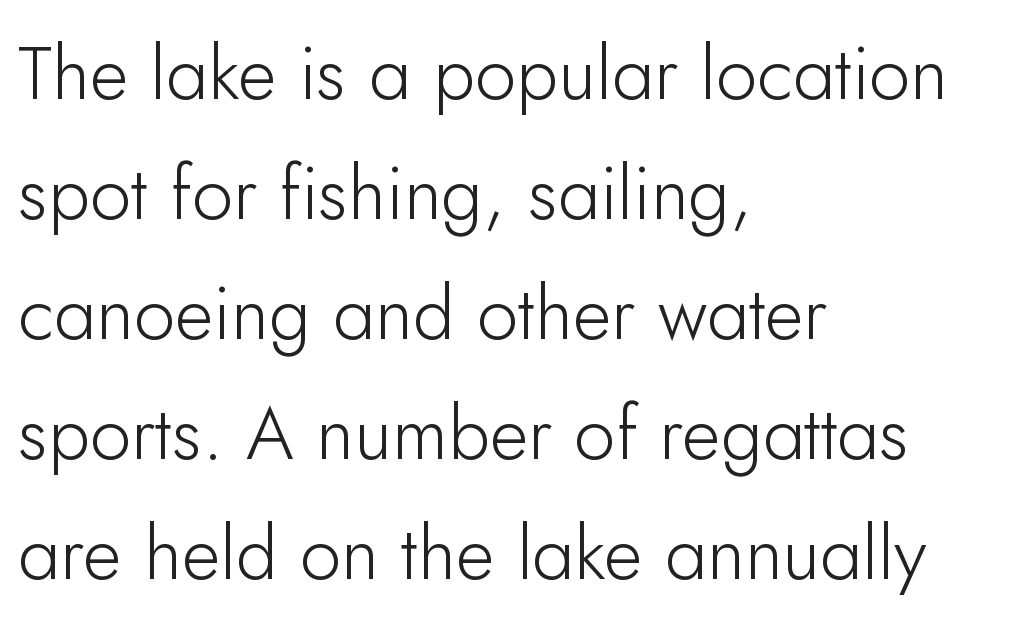
The letters stand upright; this is a roman face. What kind of face is this? One without serifs — a sans. Only glyphs here, with clear space below each row. The letters look calm and open, with moderate or lighter stems. Summary of vertical rhythm: regular, with standard interline spacing. Students, note that the glyphs here touch the page at normal intervals.
